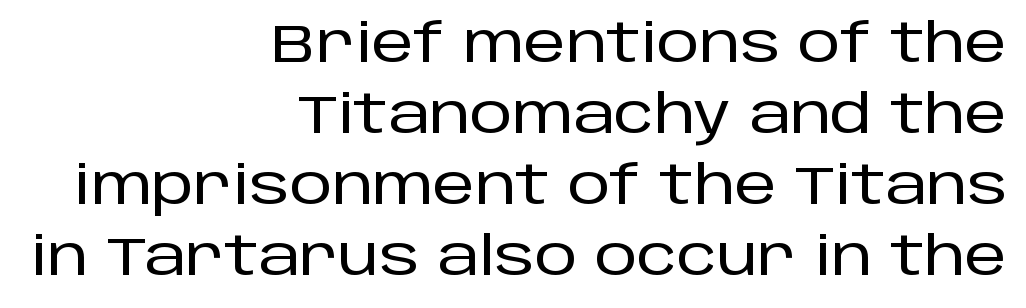
{"serif": "no", "italic": "no", "width": "normal", "stroke_contrast": "low", "x_height": "large", "monospaced": "no", "underline": "no", "align": "right", "line_spacing": "normal", "line_spacing_ratio": 1.34, "letter_spacing": "normal", "letter_spacing_em": 0.0, "glyph_px": 53}
